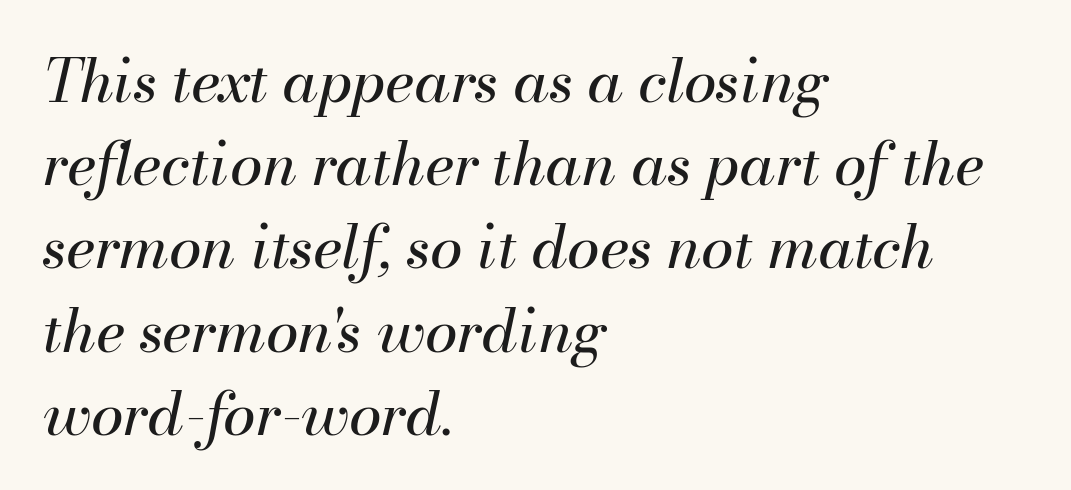
Q: Is the text bold? A: No.
Q: Is the text italic (slanted)? A: Yes, it leans right by about 13 degrees.
Q: Is the text underlined? A: No.
Q: How is the paragraph aligned? A: Left-aligned.
Q: Is the spacing between letters normal or unusually wide? A: Normal.
Q: Is the spacing between lines tight, normal or loose? A: Normal.
Q: Width (condensed, normal, or wide)? A: Normal.
Q: Stroke contrast? A: Medium.
Q: x-height? A: Small.
Q: Monospaced? A: No.
